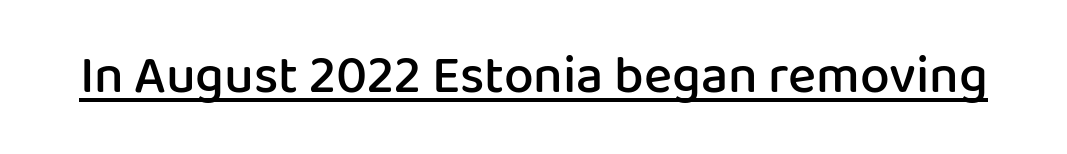
{"serif": "no", "italic": "no", "bold": "semi", "weight": "semibold", "width": "normal", "stroke_contrast": "low", "x_height": "medium", "monospaced": "no", "underline": "yes", "letter_spacing": "normal", "letter_spacing_em": 0.0, "glyph_px": 53}
